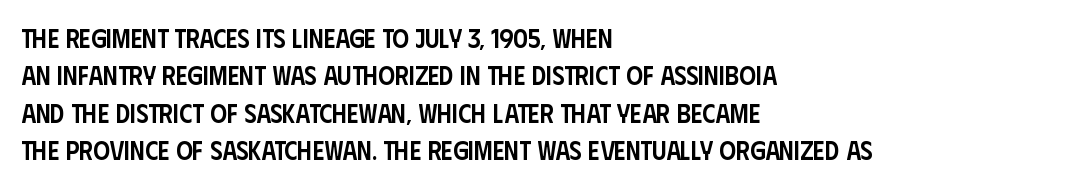
One-word summary of the alignment: left. A bit beefed up — I'd call it semibold rather than bold. Normally led — the rows are evenly, conventionally spaced. Bare-footed words on every line. If you drew a line through each stem, it would be perfectly vertical.
